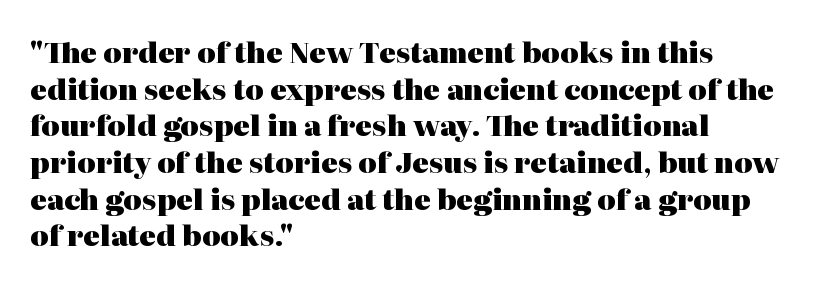
Each letter's strokes conclude with small projecting serifs. Character widths vary here, with narrow letters taking less room than wide ones. Reading down the column, the eye jumps a familiar distance to each next line. The ragged edge is on the right, which tells us the setting is flush left. A roman cut, with each character standing at attention.
